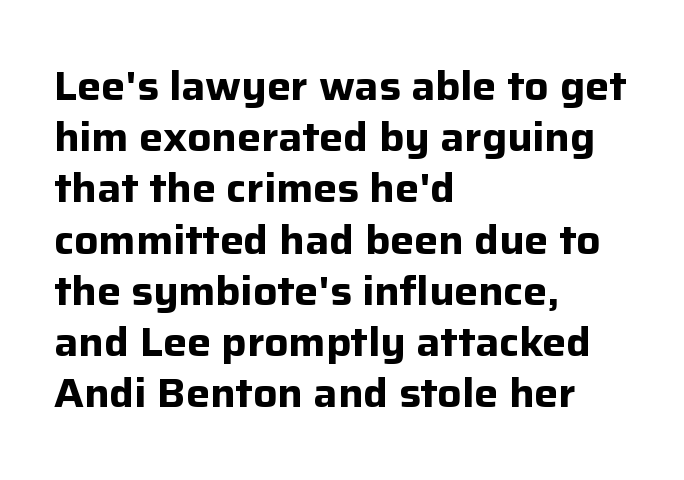
Q: Is the text bold? A: Yes.
Q: Is the text italic (slanted)? A: No, it is upright.
Q: Is the typeface a serif or a sans-serif typeface? A: Sans-serif.
Q: Is the text underlined? A: No.
Q: How is the paragraph aligned? A: Left-aligned.
Q: Is the spacing between letters normal or unusually wide? A: Normal.
Q: Is the spacing between lines tight, normal or loose? A: Normal.
Q: Width (condensed, normal, or wide)? A: Normal.
Q: Stroke contrast? A: Low.
Q: x-height? A: Medium.
Q: Monospaced? A: No.
